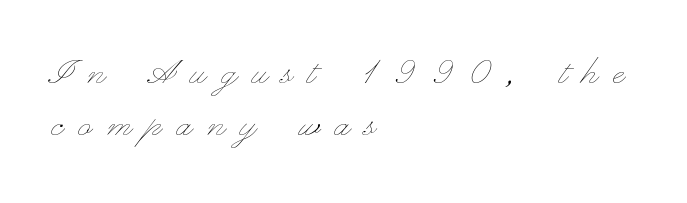
Q: Is the text bold? A: No.
Q: Is the text italic (slanted)? A: Yes.
Q: Is the text underlined? A: No.
Q: How is the paragraph aligned? A: Left-aligned.
Q: Is the spacing between letters normal or unusually wide? A: Unusually wide.
Q: Width (condensed, normal, or wide)? A: Wide.
Q: Stroke contrast? A: Low.
Q: x-height? A: Small.
Q: Monospaced? A: No.
